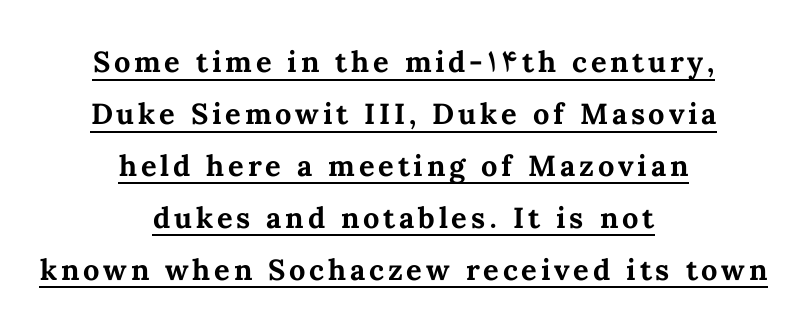
{"italic": "no", "bold": "yes", "weight": "bold", "width": "normal", "stroke_contrast": "medium", "x_height": "medium", "monospaced": "no", "underline": "yes", "align": "center", "line_spacing_ratio": 1.79, "glyph_px": 29}
